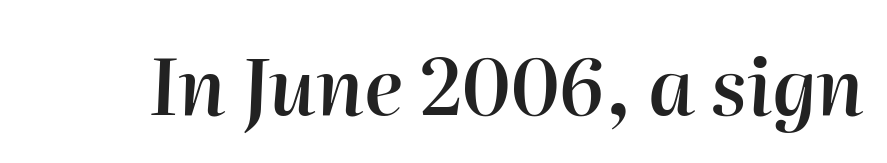
{"italic": "yes", "lean": "right", "slant_degrees": 2, "bold": "semi", "weight": "semibold", "width": "normal", "stroke_contrast": "high", "x_height": "medium", "monospaced": "no", "underline": "no", "letter_spacing": "normal", "letter_spacing_em": 0.0, "glyph_px": 78}
